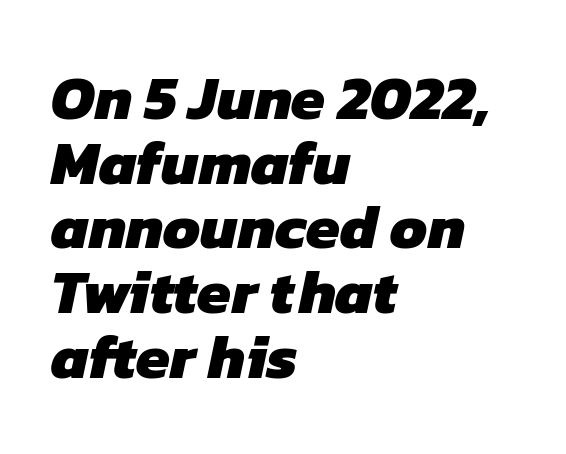
Is there much room between lines? No — they nearly touch. Each letter keeps its own natural width here, so spacing adapts to shape. Each row of text sits above clean, open space. Where is the straight margin? On the left. The letters sit at their default tracking, neither squeezed nor spread. In terms of weight, the rendering is a true, heavy bold.
